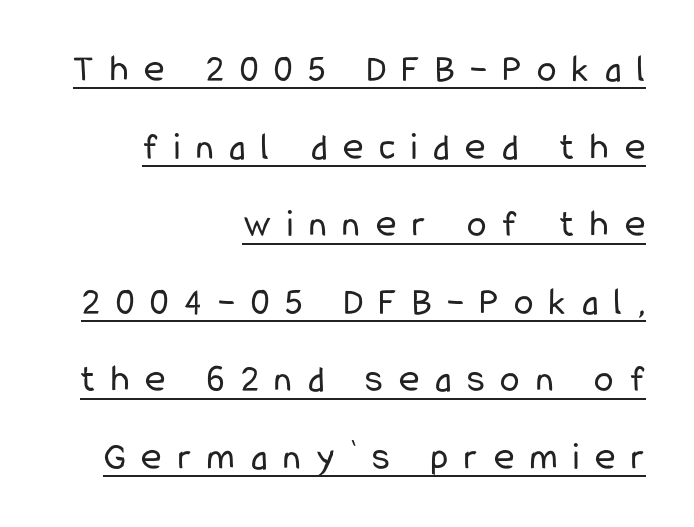
Q: Is the text bold? A: No.
Q: Is the text italic (slanted)? A: No, it is upright.
Q: Is the typeface a serif or a sans-serif typeface? A: Sans-serif.
Q: Is the text underlined? A: Yes.
Q: How is the paragraph aligned? A: Right-aligned.
Q: Is the spacing between letters normal or unusually wide? A: Unusually wide.
Q: Is the spacing between lines tight, normal or loose? A: Loose.
Q: Width (condensed, normal, or wide)? A: Condensed.
Q: Stroke contrast? A: Low.
Q: x-height? A: Medium.
Q: Monospaced? A: No.
